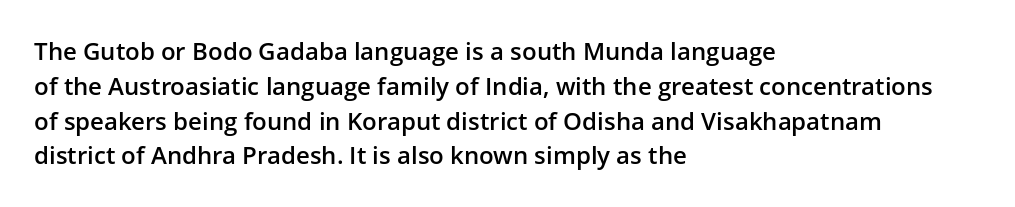
Q: Is the text bold? A: Semi-bold.
Q: Is the text italic (slanted)? A: No, it is upright.
Q: Is the text underlined? A: No.
Q: How is the paragraph aligned? A: Left-aligned.
Q: Is the spacing between letters normal or unusually wide? A: Normal.
Q: Is the spacing between lines tight, normal or loose? A: Normal.
